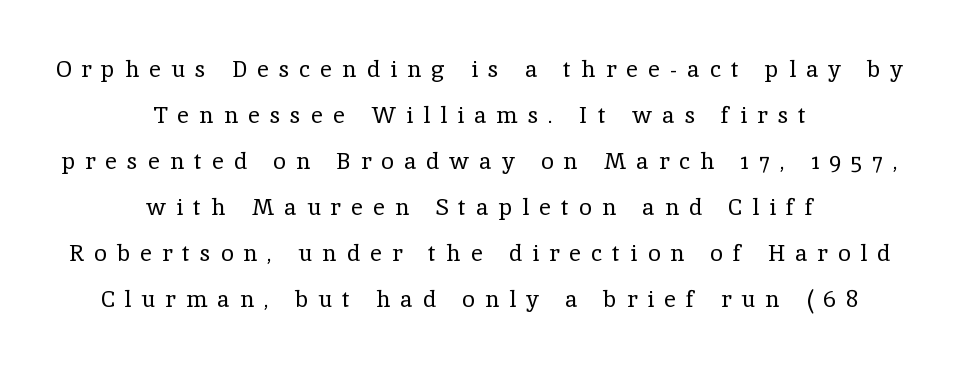
Stems here are at most as thick as an everyday book face. Which margin do the lines hug? Neither — every line sits in the middle. If you measured baseline to baseline, you'd find a long distance. A typesetter would mark this as roman, not italic. Is the letter spacing exaggerated? Yes — the characters are pushed far apart.
